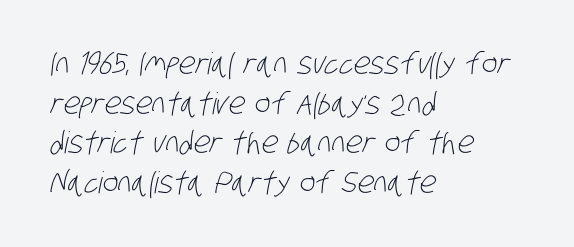
The image shows 30 px light, condensed sans-serif type; set left-aligned, normal line spacing (1.32x), normal letter spacing, not underlined; low stroke contrast and a large x-height.
